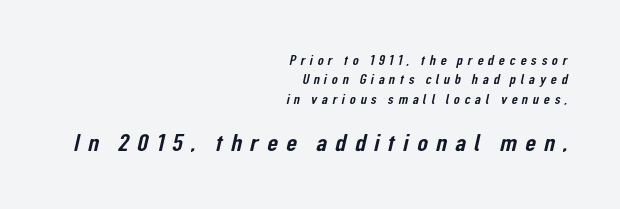
The following chunk of copy outweighs the initial chunk in type size. Is the letter spacing exaggerated? Yes — the characters are pushed far apart. In CSS terms this would be text-align: right. The line-height multiplier appears to be the usual default. The strip under each line holds only bare page.
